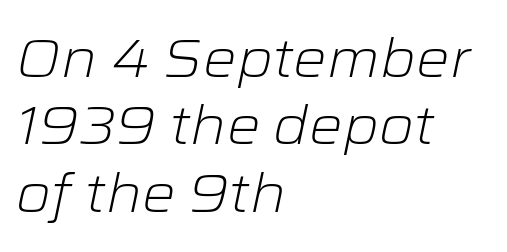
Italic: yes, the glyphs are oblique. The designer left line spacing at the default. Check under the words: just untouched page. Tracking here is standard; glyphs follow each other at the usual distance. Is the stroke heavy? The answer is a plain regular-or-lighter.
